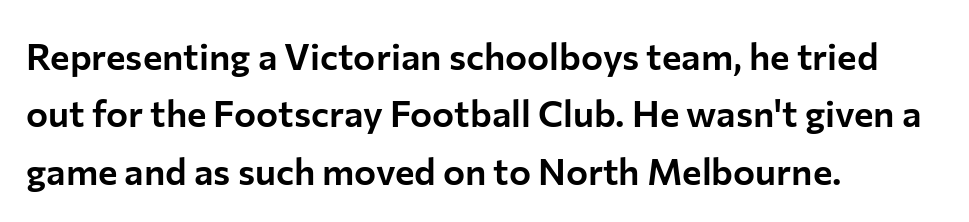
The image shows 37 px sans-serif type, upright; set left-aligned, normal line spacing (1.55x), normal letter spacing, not underlined; low stroke contrast and a medium x-height.
